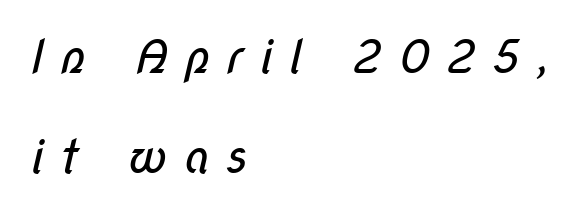
{"serif": "no", "bold": "no", "weight": "regular", "width": "condensed", "stroke_contrast": "low", "x_height": "medium", "monospaced": "no", "underline": "no", "align": "left", "line_spacing": "loose", "line_spacing_ratio": 2.18, "letter_spacing": "wide", "letter_spacing_em": 0.35, "glyph_px": 46}
